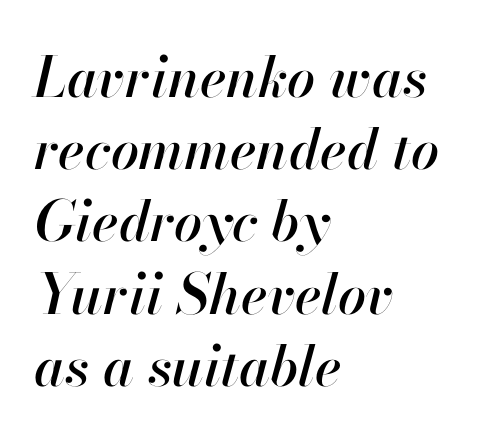
A typesetter would call this zero additional tracking. Do the characters align in a grid? No, the font is proportional. The designer left line spacing at the default. A classic flush-left, rag-right setting is used for this passage. Italic: yes, the glyphs are oblique. Any mark beneath the type? The region is blank.
